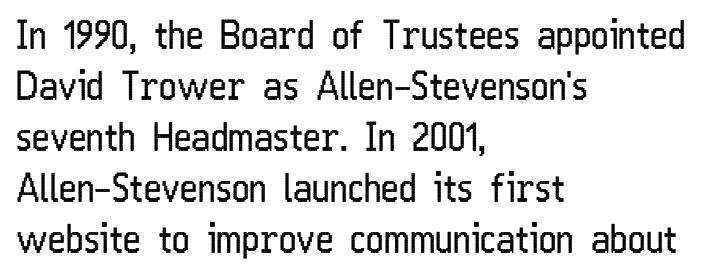
Q: Is the text bold? A: No.
Q: Is the text italic (slanted)? A: No, it is upright.
Q: Is the typeface a serif or a sans-serif typeface? A: Sans-serif.
Q: Is the text underlined? A: No.
Q: How is the paragraph aligned? A: Left-aligned.
Q: Is the spacing between letters normal or unusually wide? A: Normal.
Q: Is the spacing between lines tight, normal or loose? A: Normal.
Q: Width (condensed, normal, or wide)? A: Condensed.
Q: Stroke contrast? A: Low.
Q: x-height? A: Medium.
Q: Monospaced? A: No.
